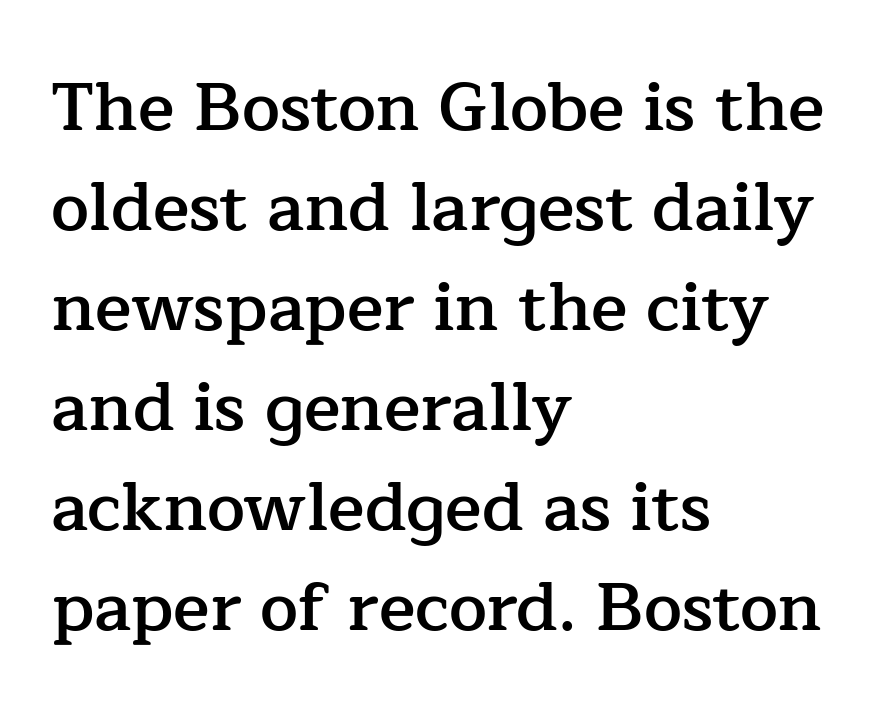
Q: Is the text bold? A: Semi-bold.
Q: Is the text italic (slanted)? A: No, it is upright.
Q: Is the typeface a serif or a sans-serif typeface? A: Serif.
Q: Is the text underlined? A: No.
Q: How is the paragraph aligned? A: Left-aligned.
Q: Is the spacing between letters normal or unusually wide? A: Normal.
Q: Is the spacing between lines tight, normal or loose? A: Normal.
Q: Width (condensed, normal, or wide)? A: Normal.
Q: Stroke contrast? A: Low.
Q: x-height? A: Medium.
Q: Monospaced? A: No.
